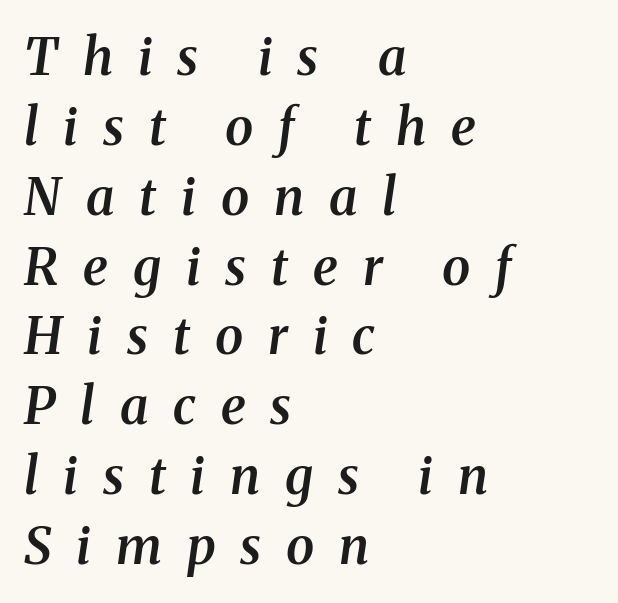
The type family on display is of the serif kind. This rendering uses left alignment, leaving the right contour irregular. Is this a fixed-width face? No — the glyphs have proportional, varying widths. The passage shown leans; its letterforms are oblique. Type without underlining. Letter spacing: wide.
